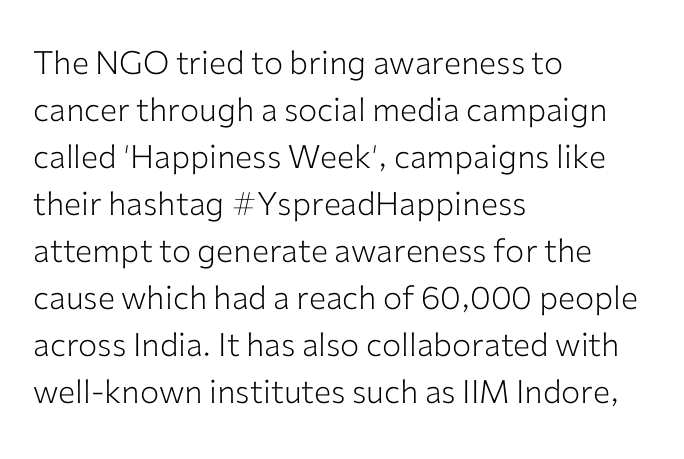
Q: Is the text bold? A: No.
Q: Is the text italic (slanted)? A: No, it is upright.
Q: Is the typeface a serif or a sans-serif typeface? A: Sans-serif.
Q: Is the text underlined? A: No.
Q: How is the paragraph aligned? A: Left-aligned.
Q: Is the spacing between letters normal or unusually wide? A: Normal.
Q: Is the spacing between lines tight, normal or loose? A: Normal.
Q: Width (condensed, normal, or wide)? A: Normal.
Q: Stroke contrast? A: Low.
Q: x-height? A: Medium.
Q: Monospaced? A: No.
